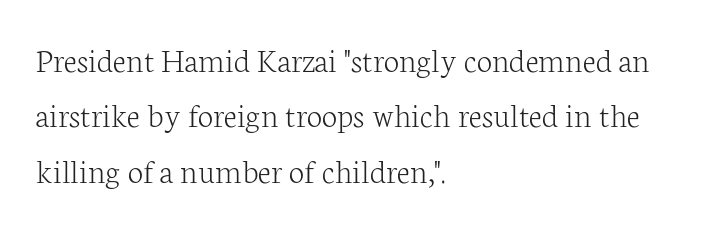
The image shows 35 px light serif type, upright; set left-aligned, normal line spacing (1.58x), normal letter spacing, not underlined; low stroke contrast and a medium x-height.
